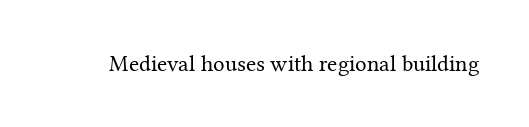
The image shows 23 px text type, upright; set normal letter spacing, not underlined.
